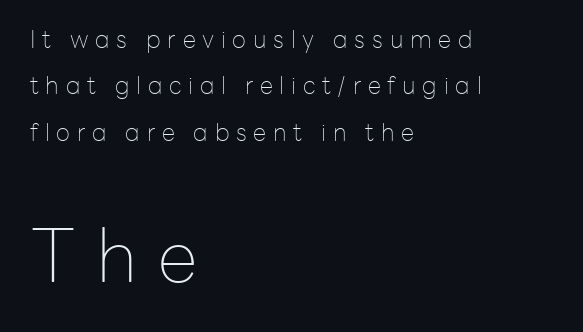
Q: Is the text bold? A: No.
Q: Is the text italic (slanted)? A: No, it is upright.
Q: Is the typeface a serif or a sans-serif typeface? A: Sans-serif.
Q: Is the text underlined? A: No.
Q: How is the paragraph aligned? A: Left-aligned.
Q: Is the spacing between letters normal or unusually wide? A: Unusually wide.
Q: Is the spacing between lines tight, normal or loose? A: Loose.
Q: Which block of text is set in a larger size, the first (top) or the second (bottom)? A: The second (bottom) one.
Q: Width (condensed, normal, or wide)? A: Normal.
Q: Stroke contrast? A: Low.
Q: x-height? A: Medium.
Q: Monospaced? A: No.
